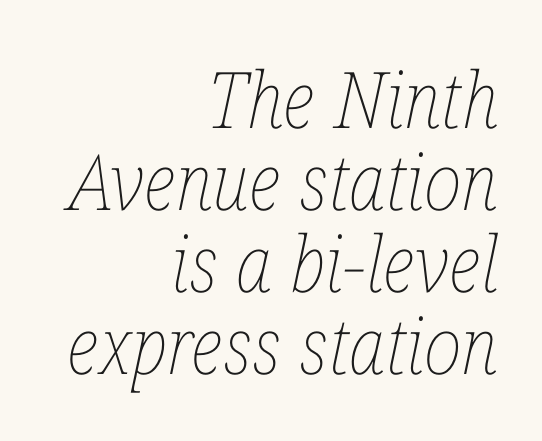
In terms of posture, this sample is oblique. Letters have the restrained weight of plain body copy at most. The area under the type is left untouched. Each letter keeps its own natural width here, so spacing adapts to shape. What's the leading like? Squeezed, with rows nearly overlapping.
